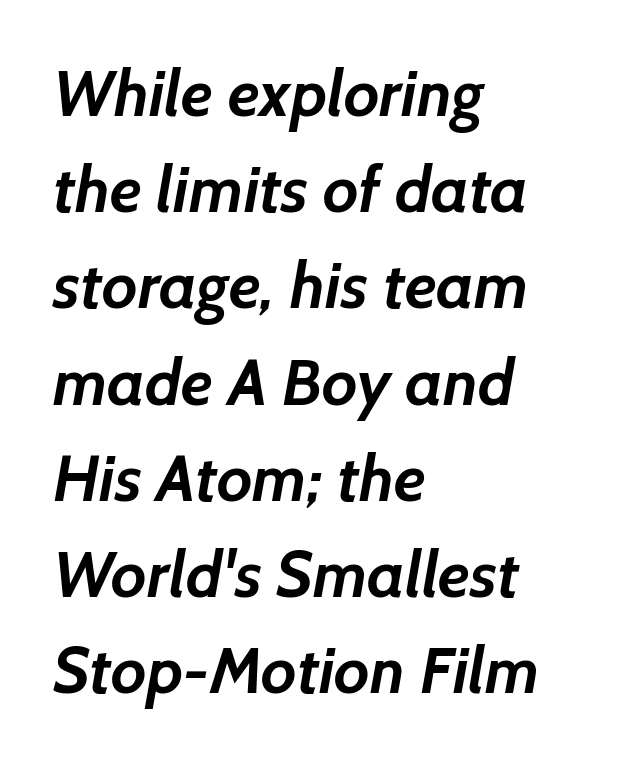
Leading: standard. Here the designer chose a conventional face with non-uniform glyph widths. Is the letter spacing exaggerated? No — it looks like the ordinary default. Each letter's strokes conclude bluntly, with no projecting serifs. Bare-footed words on every line.
